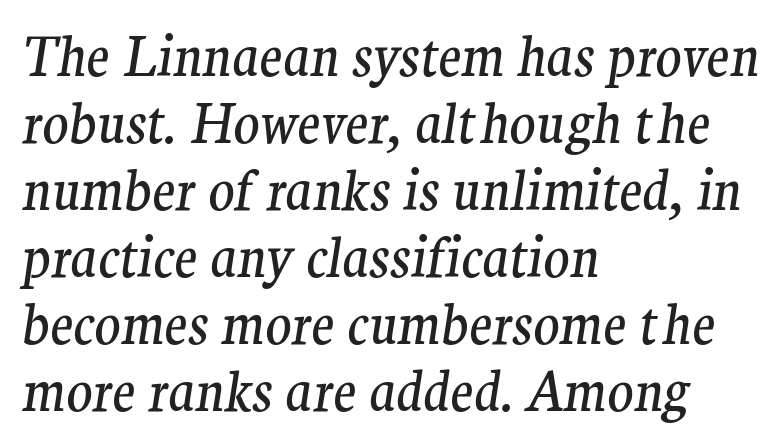
Q: Is the text bold? A: No.
Q: Is the text italic (slanted)? A: Yes, it leans right by about 9 degrees.
Q: Is the typeface a serif or a sans-serif typeface? A: Serif.
Q: Is the text underlined? A: No.
Q: How is the paragraph aligned? A: Left-aligned.
Q: Is the spacing between letters normal or unusually wide? A: Normal.
Q: Width (condensed, normal, or wide)? A: Normal.
Q: Stroke contrast? A: Medium.
Q: x-height? A: Medium.
Q: Monospaced? A: No.
